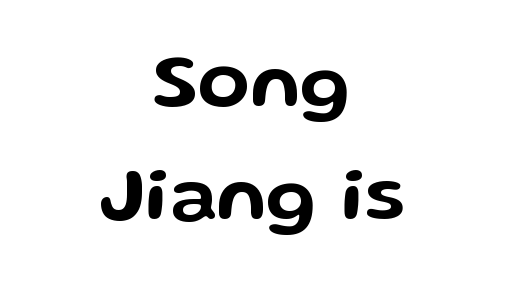
{"serif": "no", "italic": "no", "width": "wide", "stroke_contrast": "low", "x_height": "medium", "monospaced": "no", "underline": "no", "align": "center", "line_spacing": "normal", "line_spacing_ratio": 1.49, "letter_spacing": "normal", "letter_spacing_em": 0.0, "glyph_px": 76}
